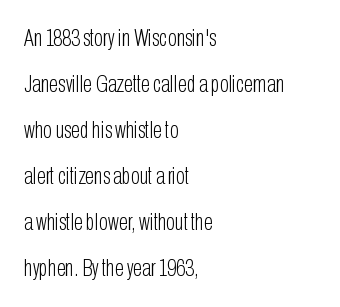
{"italic": "no", "bold": "no", "underline": "no", "align": "left", "line_spacing": "loose", "line_spacing_ratio": 1.92, "letter_spacing": "normal", "letter_spacing_em": 0.0, "glyph_px": 24}
